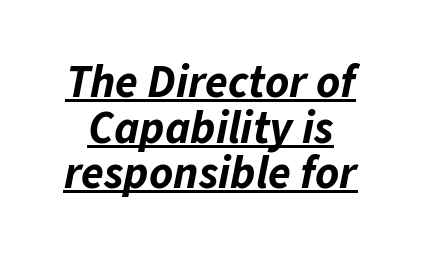
The image shows 46 px bold type, italic (leaning right); set tight line spacing (0.99x), normal letter spacing, underlined; low stroke contrast and a medium x-height.
